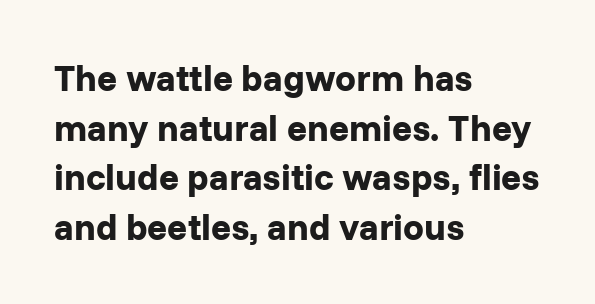
Q: Is the text bold? A: Yes.
Q: Is the text italic (slanted)? A: No, it is upright.
Q: Is the typeface a serif or a sans-serif typeface? A: Sans-serif.
Q: Is the text underlined? A: No.
Q: How is the paragraph aligned? A: Left-aligned.
Q: Is the spacing between letters normal or unusually wide? A: Normal.
Q: Is the spacing between lines tight, normal or loose? A: Normal.
Q: Width (condensed, normal, or wide)? A: Normal.
Q: Stroke contrast? A: Low.
Q: x-height? A: Medium.
Q: Monospaced? A: No.
